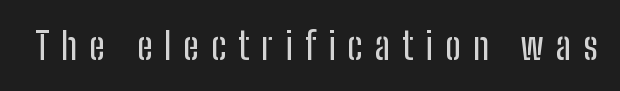
Loose tracking; the words dissolve into strings of separated letters. Do the characters align in a grid? No, the font is proportional. Type without underlining. The designer went with a sans here, leaving each stem footless. Posture: upright roman.
